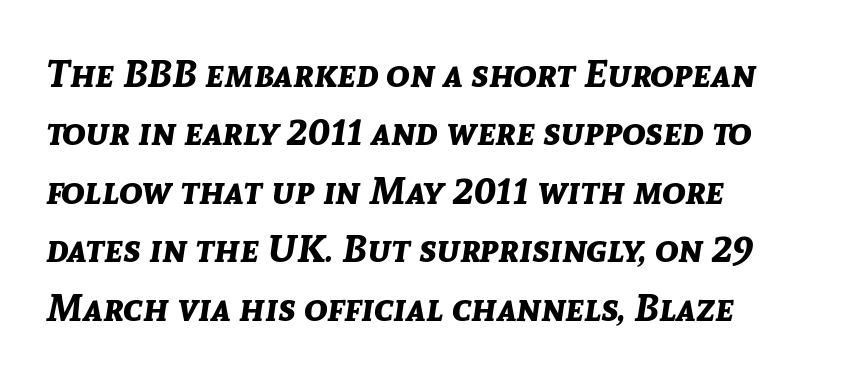
{"italic": "yes", "lean": "right", "slant_degrees": 8, "bold": "yes", "weight": "bold", "width": "normal", "stroke_contrast": "low", "x_height": "medium", "monospaced": "no", "underline": "no", "align": "left", "line_spacing": "normal", "line_spacing_ratio": 1.5, "letter_spacing": "normal", "letter_spacing_em": 0.0, "glyph_px": 39}
